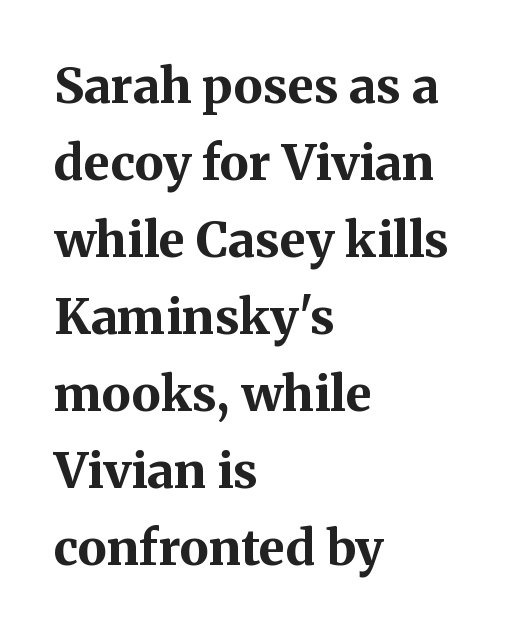
This rendering uses left alignment, leaving the right contour irregular. The face used here is proportionally spaced, like ordinary book or web type. Letters rest on an invisible, unmarked baseline. Font category for this specimen: serif.
